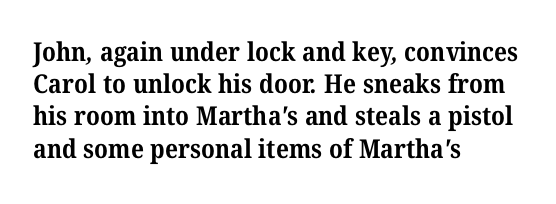
{"bold": "yes", "underline": "no", "align": "left", "line_spacing_ratio": 1.24, "letter_spacing": "normal", "letter_spacing_em": 0.0, "glyph_px": 26}
